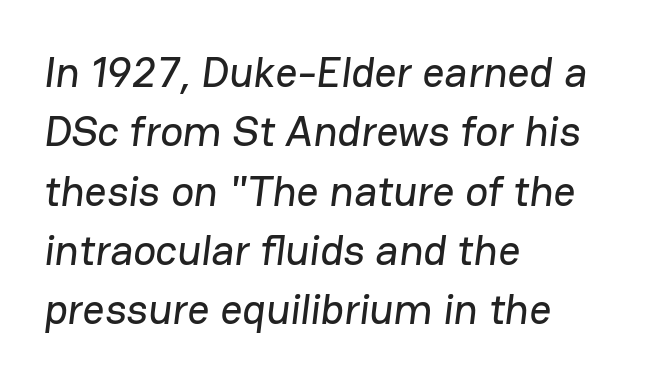
What stands out about the letter spacing? Nothing — it is the standard amount. Plain, unruled lines of type. Notice how descenders clear the ascenders below comfortably — that's standard leading. A typesetter would call this proportional, since set widths differ per character. The text block is weighted toward the left margin, trailing off unevenly rightward.
